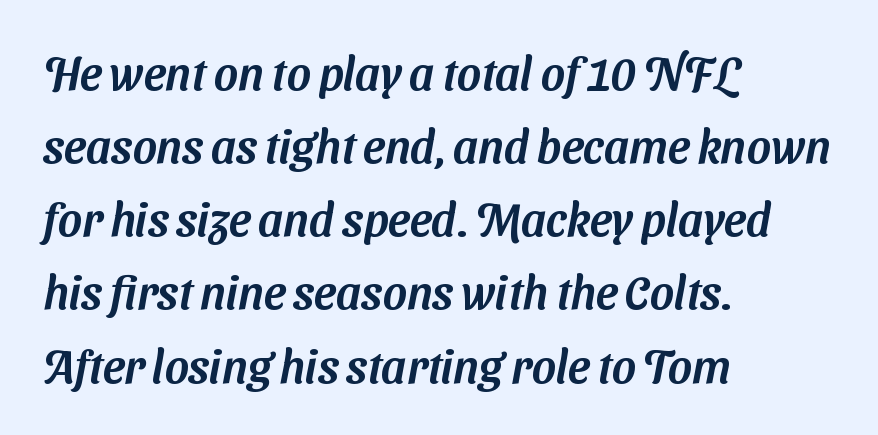
Q: Is the typeface a serif or a sans-serif typeface? A: Sans-serif.
Q: Is the text underlined? A: No.
Q: How is the paragraph aligned? A: Left-aligned.
Q: Is the spacing between letters normal or unusually wide? A: Normal.
Q: Is the spacing between lines tight, normal or loose? A: Normal.
Q: Width (condensed, normal, or wide)? A: Normal.
Q: Stroke contrast? A: Medium.
Q: x-height? A: Medium.
Q: Monospaced? A: No.
